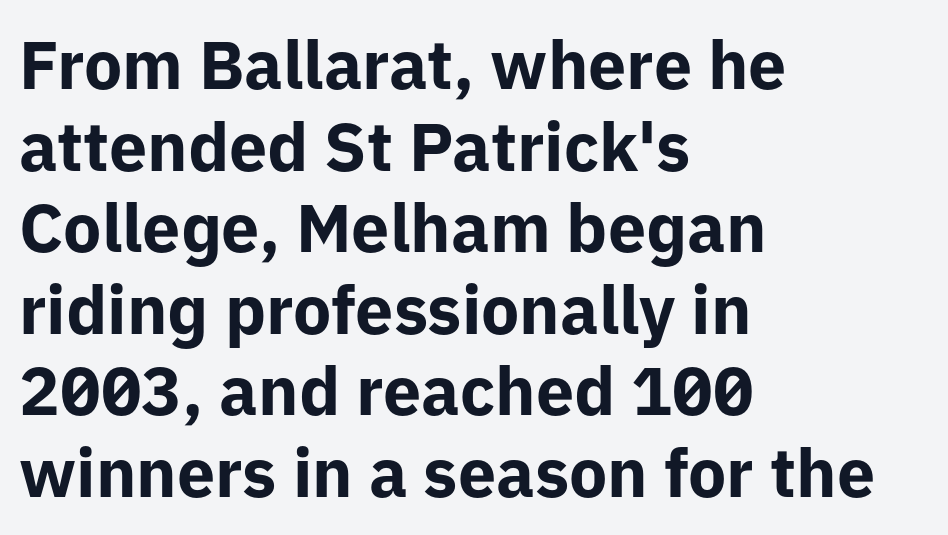
{"serif": "no", "italic": "no", "bold": "yes", "weight": "bold", "width": "normal", "stroke_contrast": "low", "x_height": "medium", "monospaced": "no", "underline": "no", "align": "left", "line_spacing_ratio": 1.2, "letter_spacing": "normal", "letter_spacing_em": 0.0, "glyph_px": 68}
